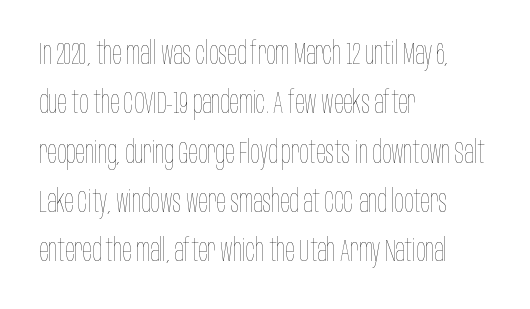
The image shows 31 px thin, condensed type, upright; set left-aligned, normal line spacing (1.59x), normal letter spacing, not underlined; low stroke contrast and a large x-height.
